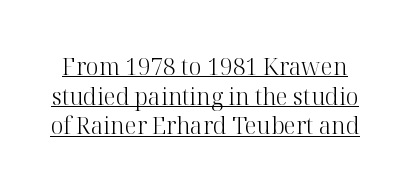
The image shows 23 px text type, upright; set normal line spacing (1.29x), normal letter spacing, underlined.
